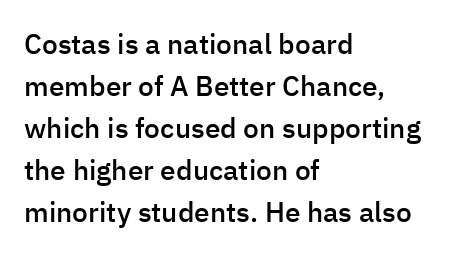
The image shows 28 px semibold sans-serif type, upright; set left-aligned, normal line spacing (1.5x), normal letter spacing, not underlined; low stroke contrast and a medium x-height.
